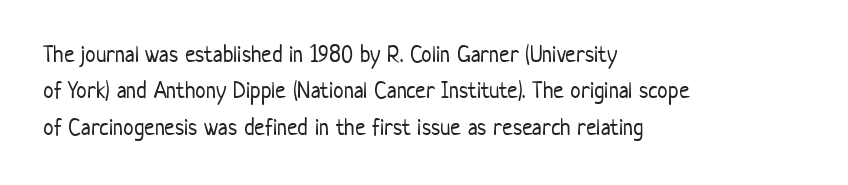
{"italic": "no", "bold": "no", "underline": "no", "align": "left", "line_spacing": "normal", "line_spacing_ratio": 1.52, "letter_spacing": "normal", "letter_spacing_em": 0.0, "glyph_px": 24}
